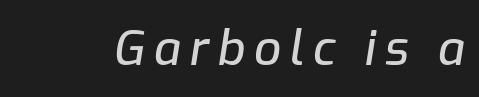
Quick note: italic. Is this a fixed-width face? No — the glyphs have proportional, varying widths. Has an underline been added? It has not.
